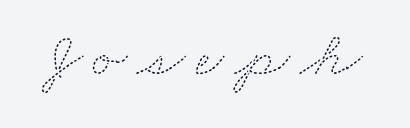
The image shows 63 px thin, wide type; set not underlined; medium stroke contrast and a small x-height.
